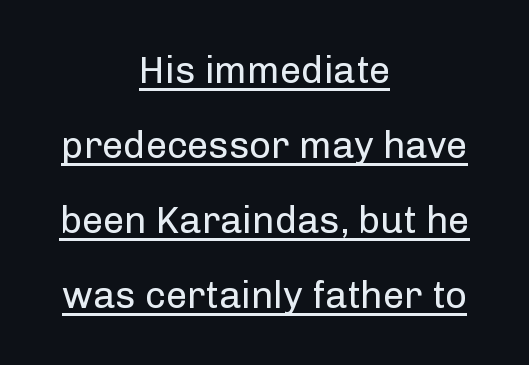
No extra tracking has been applied to these lines. This rendering uses center alignment, leaving both contours irregular but symmetric. The block of text is sparse from top to bottom, with ample space between rows. The weight tops out at a normal text grade.
